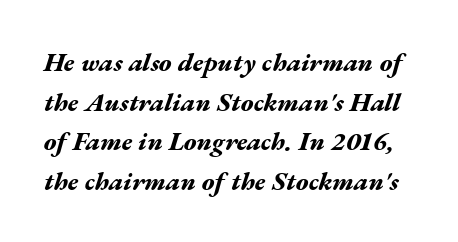
{"italic": "yes", "lean": "right", "slant_degrees": 17, "bold": "yes", "underline": "no", "line_spacing": "normal", "line_spacing_ratio": 1.52, "letter_spacing": "normal", "letter_spacing_em": 0.0, "glyph_px": 26}
